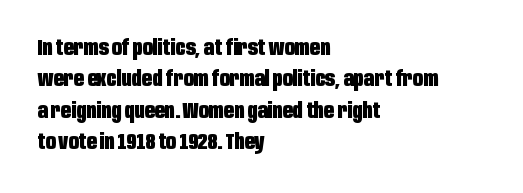
{"italic": "no", "bold": "yes", "underline": "no", "align": "left", "line_spacing": "normal", "line_spacing_ratio": 1.43, "letter_spacing": "normal", "letter_spacing_em": 0.0, "glyph_px": 22}
